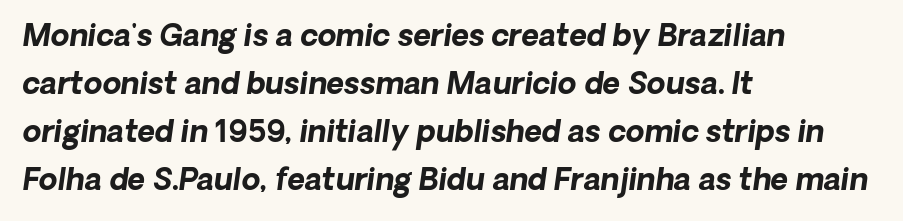
Q: Is the text bold? A: Yes.
Q: Is the typeface a serif or a sans-serif typeface? A: Sans-serif.
Q: Is the text underlined? A: No.
Q: How is the paragraph aligned? A: Left-aligned.
Q: Is the spacing between letters normal or unusually wide? A: Normal.
Q: Is the spacing between lines tight, normal or loose? A: Normal.
Q: Width (condensed, normal, or wide)? A: Normal.
Q: Stroke contrast? A: Low.
Q: x-height? A: Medium.
Q: Monospaced? A: No.
